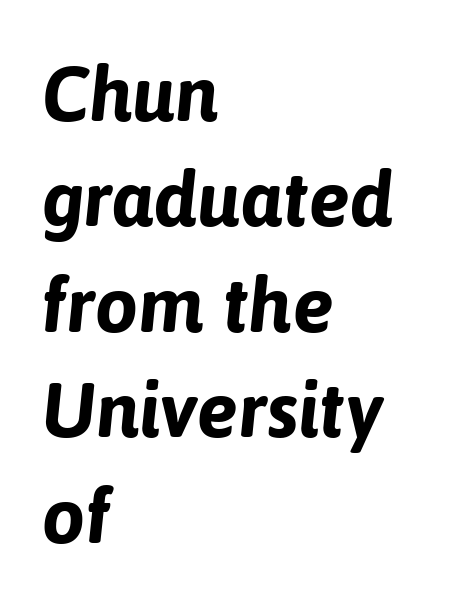
The passage shown stacks its lines at a standard gap. Inter-character spacing is left at the font's built-in metrics. The lettering tilts uniformly, giving the passage an italic look. Proportional: the letters do not fall into vertical columns. The strokes are fattened all the way to bold.
